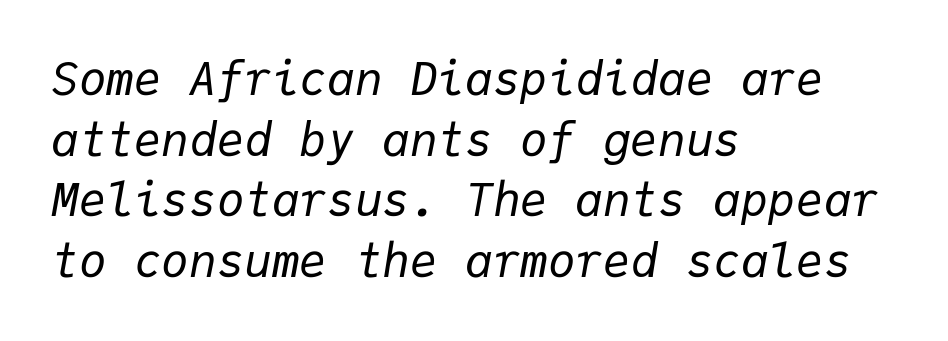
{"italic": "yes", "lean": "right", "slant_degrees": 9, "bold": "no", "weight": "regular", "width": "normal", "stroke_contrast": "low", "x_height": "medium", "monospaced": "yes", "underline": "no", "align": "left", "line_spacing": "normal", "line_spacing_ratio": 1.32, "letter_spacing": "normal", "letter_spacing_em": 0.0, "glyph_px": 46}
